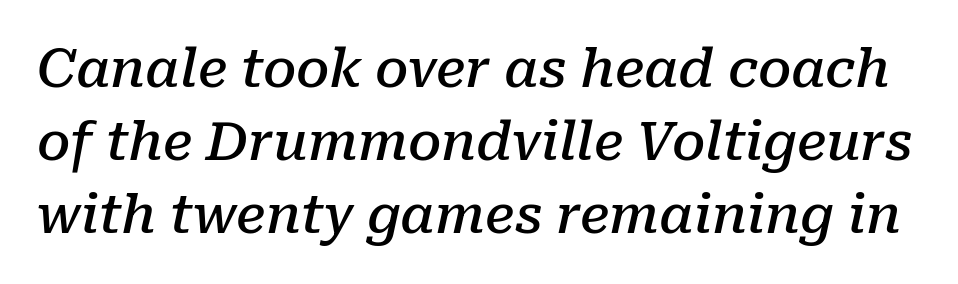
Q: Is the text bold? A: Semi-bold.
Q: Is the text italic (slanted)? A: Yes, it leans right by about 10 degrees.
Q: Is the typeface a serif or a sans-serif typeface? A: Serif.
Q: Is the text underlined? A: No.
Q: Is the spacing between letters normal or unusually wide? A: Normal.
Q: Is the spacing between lines tight, normal or loose? A: Normal.
Q: Width (condensed, normal, or wide)? A: Normal.
Q: Stroke contrast? A: Low.
Q: x-height? A: Medium.
Q: Monospaced? A: No.
